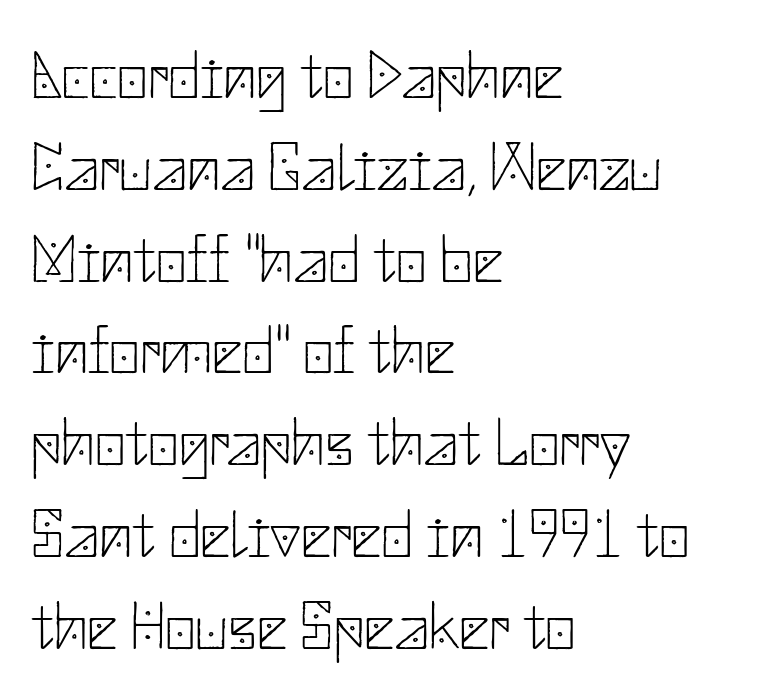
Q: Is the text bold? A: No.
Q: Is the text italic (slanted)? A: No, it is upright.
Q: Is the typeface a serif or a sans-serif typeface? A: Sans-serif.
Q: Is the text underlined? A: No.
Q: How is the paragraph aligned? A: Left-aligned.
Q: Is the spacing between letters normal or unusually wide? A: Normal.
Q: Is the spacing between lines tight, normal or loose? A: Normal.
Q: Width (condensed, normal, or wide)? A: Normal.
Q: Stroke contrast? A: Low.
Q: x-height? A: Small.
